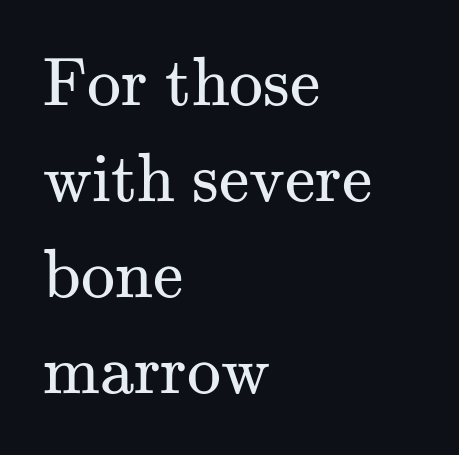
{"serif": "yes", "italic": "no", "bold": "no", "weight": "regular", "width": "normal", "stroke_contrast": "medium", "x_height": "small", "monospaced": "no", "underline": "no", "align": "left", "line_spacing": "normal", "line_spacing_ratio": 1.41, "letter_spacing": "normal", "letter_spacing_em": 0.0, "glyph_px": 68}
